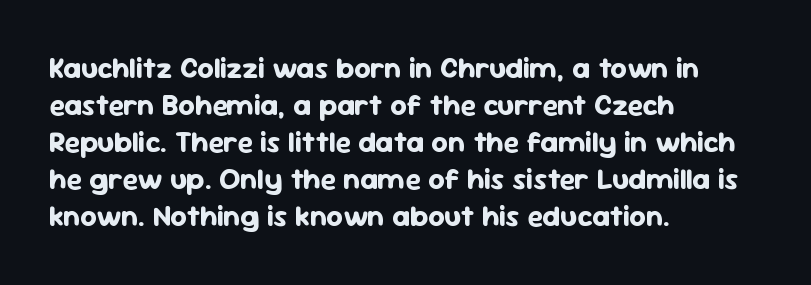
Q: Is the text bold? A: Yes.
Q: Is the text italic (slanted)? A: No, it is upright.
Q: Is the typeface a serif or a sans-serif typeface? A: Sans-serif.
Q: Is the text underlined? A: No.
Q: How is the paragraph aligned? A: Left-aligned.
Q: Is the spacing between letters normal or unusually wide? A: Normal.
Q: Is the spacing between lines tight, normal or loose? A: Normal.
Q: Width (condensed, normal, or wide)? A: Normal.
Q: Stroke contrast? A: Low.
Q: x-height? A: Medium.
Q: Monospaced? A: No.
